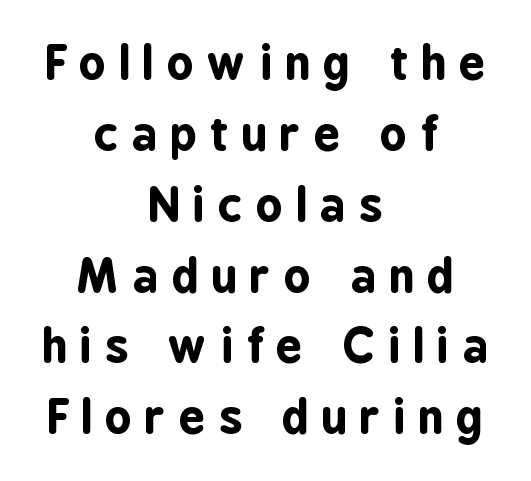
The image shows 46 px bold, condensed sans-serif type, upright; set centered, normal line spacing (1.54x), unusually wide letter spacing (+0.29 em), not underlined; low stroke contrast and a medium x-height.
